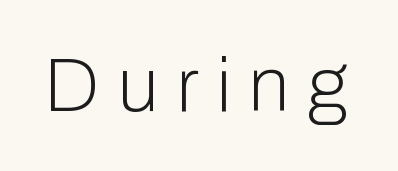
The type family on display is of the sans-serif kind. Heaviness? Minimal to ordinary, like unemphasized prose. Students, note that the glyphs here are deliberately spaced far apart. This is roman type, the default non-slanted kind.
